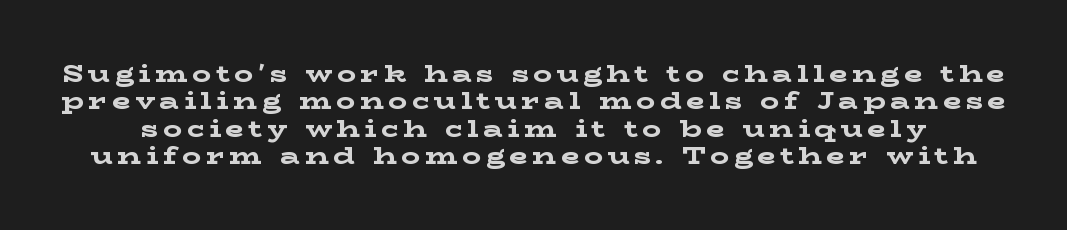
Q: Is the text bold? A: Yes.
Q: Is the text italic (slanted)? A: No, it is upright.
Q: Is the text underlined? A: No.
Q: Is the spacing between lines tight, normal or loose? A: Tight.
